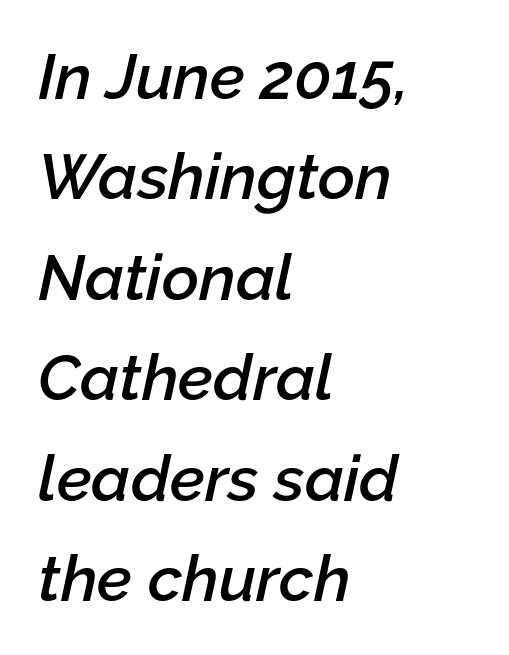
{"italic": "yes", "lean": "right", "slant_degrees": 12, "bold": "semi", "weight": "semibold", "width": "normal", "stroke_contrast": "low", "x_height": "medium", "monospaced": "no", "underline": "no", "align": "left", "line_spacing": "normal", "line_spacing_ratio": 1.57, "letter_spacing": "normal", "letter_spacing_em": 0.0, "glyph_px": 64}
